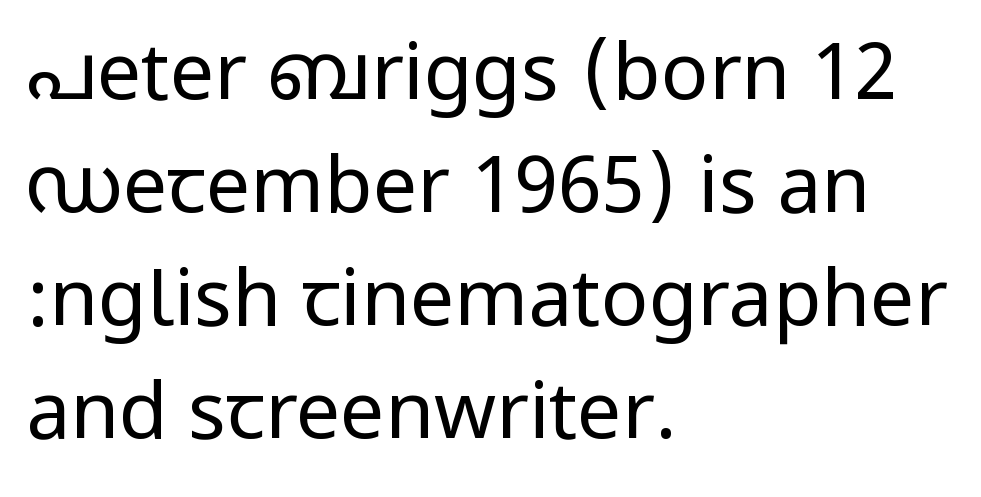
Q: Is the text bold? A: No.
Q: Is the text italic (slanted)? A: No, it is upright.
Q: Is the typeface a serif or a sans-serif typeface? A: Sans-serif.
Q: Is the text underlined? A: No.
Q: How is the paragraph aligned? A: Left-aligned.
Q: Is the spacing between letters normal or unusually wide? A: Normal.
Q: Is the spacing between lines tight, normal or loose? A: Normal.
Q: Width (condensed, normal, or wide)? A: Condensed.
Q: Stroke contrast? A: Low.
